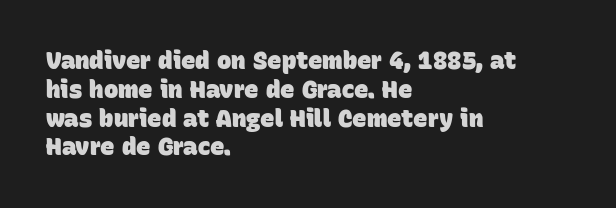
{"bold": "yes", "underline": "no", "align": "left", "line_spacing_ratio": 1.2, "letter_spacing": "normal", "letter_spacing_em": 0.0, "glyph_px": 24}
